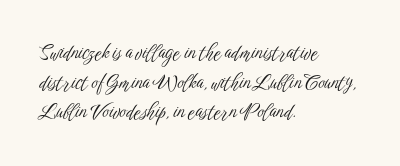
Compared with a typical body face, this is equally light or lighter still. The line texture is even and compact thanks to regular tracking. The space directly below the letters is spotless.
